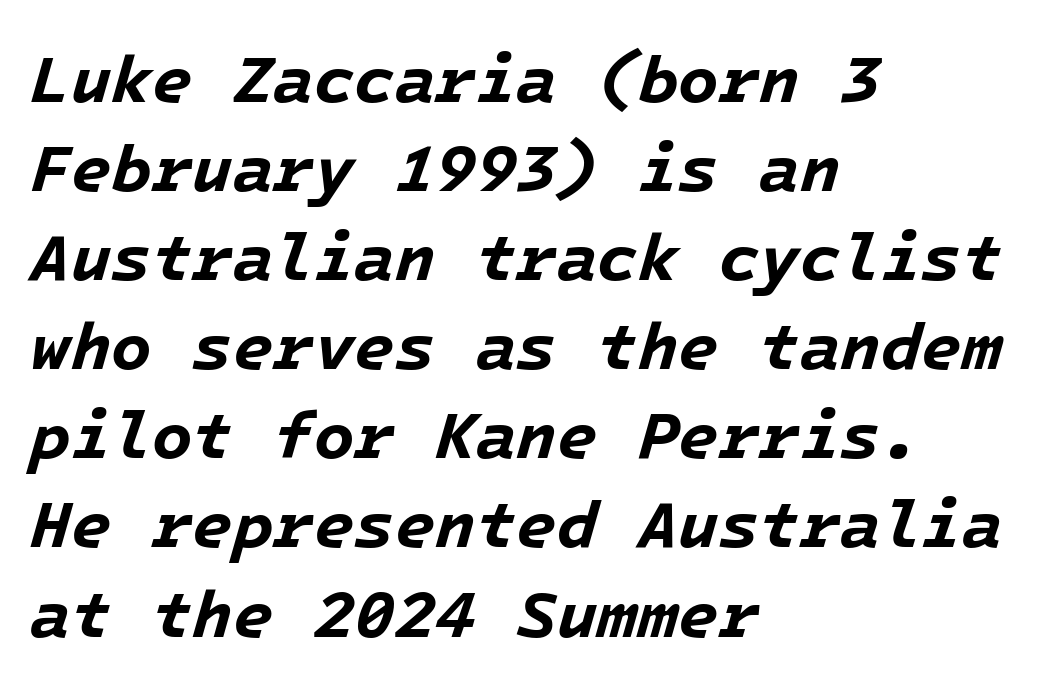
{"italic": "yes", "lean": "right", "slant_degrees": 16, "bold": "yes", "weight": "bold", "width": "normal", "stroke_contrast": "low", "x_height": "medium", "underline": "no", "align": "left", "line_spacing": "normal", "line_spacing_ratio": 1.35, "letter_spacing": "normal", "letter_spacing_em": 0.0, "glyph_px": 66}
